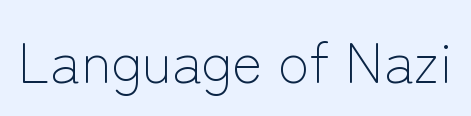
Q: Is the text bold? A: No.
Q: Is the text italic (slanted)? A: No, it is upright.
Q: Is the typeface a serif or a sans-serif typeface? A: Sans-serif.
Q: Is the text underlined? A: No.
Q: Is the spacing between letters normal or unusually wide? A: Normal.
Q: Width (condensed, normal, or wide)? A: Normal.
Q: Stroke contrast? A: Low.
Q: x-height? A: Medium.
Q: Monospaced? A: No.
